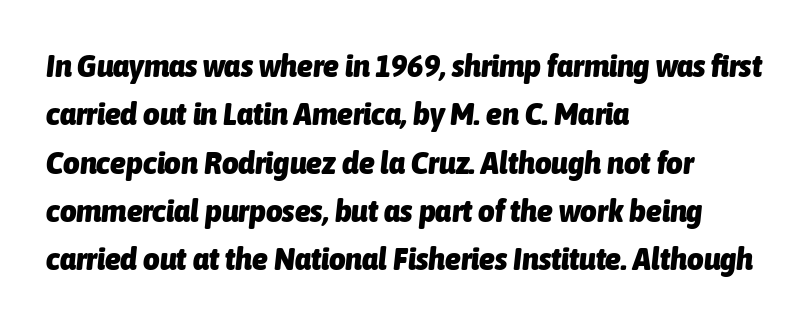
The image shows 32 px heavy, condensed type, italic (leaning right); set left-aligned, normal line spacing (1.51x), normal letter spacing, not underlined; low stroke contrast and a medium x-height.
